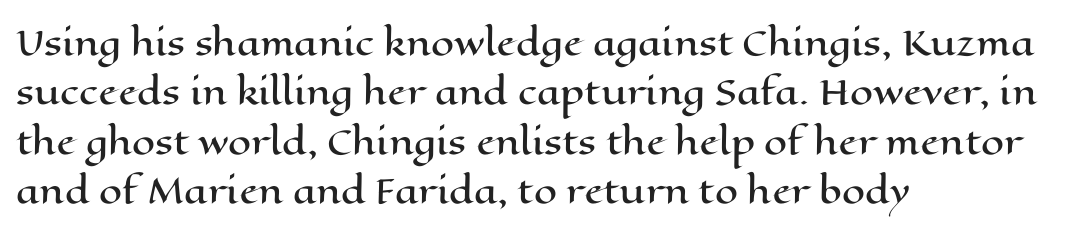
{"italic": "no", "width": "wide", "stroke_contrast": "high", "x_height": "medium", "monospaced": "no", "underline": "no", "align": "left", "line_spacing": "normal", "line_spacing_ratio": 1.5, "letter_spacing": "normal", "letter_spacing_em": 0.0, "glyph_px": 33}
